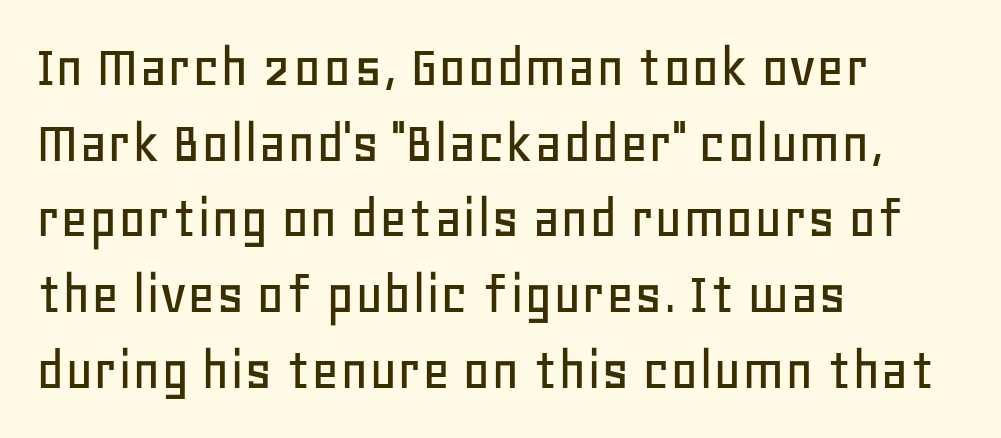
The image shows 61 px sans-serif type, upright; set left-aligned, line spacing 1.24x, normal letter spacing, not underlined; low stroke contrast and a large x-height.
